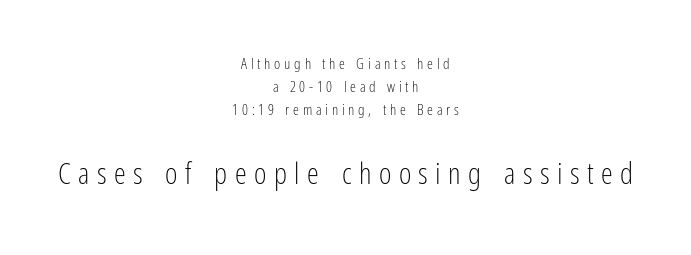
Q: Is the text bold? A: No.
Q: Is the text italic (slanted)? A: No, it is upright.
Q: Is the typeface a serif or a sans-serif typeface? A: Sans-serif.
Q: Is the text underlined? A: No.
Q: How is the paragraph aligned? A: Centered.
Q: Is the spacing between letters normal or unusually wide? A: Unusually wide.
Q: Is the spacing between lines tight, normal or loose? A: Normal.
Q: Which block of text is set in a larger size, the first (top) or the second (bottom)? A: The second (bottom) one.
Q: Width (condensed, normal, or wide)? A: Condensed.
Q: Stroke contrast? A: Low.
Q: x-height? A: Medium.
Q: Monospaced? A: No.
